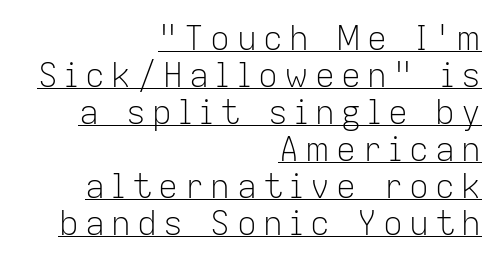
{"serif": "no", "italic": "no", "bold": "no", "weight": "light", "width": "normal", "stroke_contrast": "low", "x_height": "medium", "monospaced": "no", "underline": "yes", "align": "right", "line_spacing": "tight", "line_spacing_ratio": 1.12, "glyph_px": 33}
